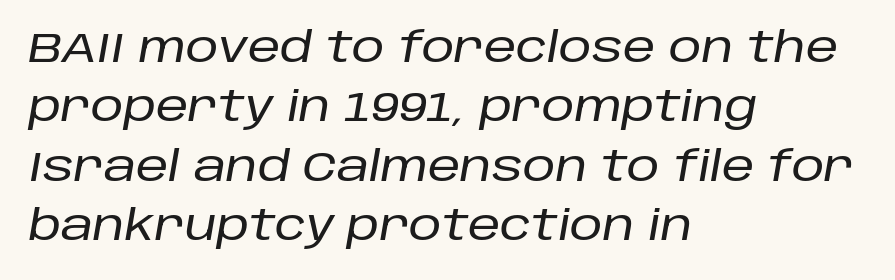
The image shows 41 px text type, italic (leaning right); set left-aligned, normal line spacing (1.45x), normal letter spacing, not underlined; low stroke contrast and a large x-height.
